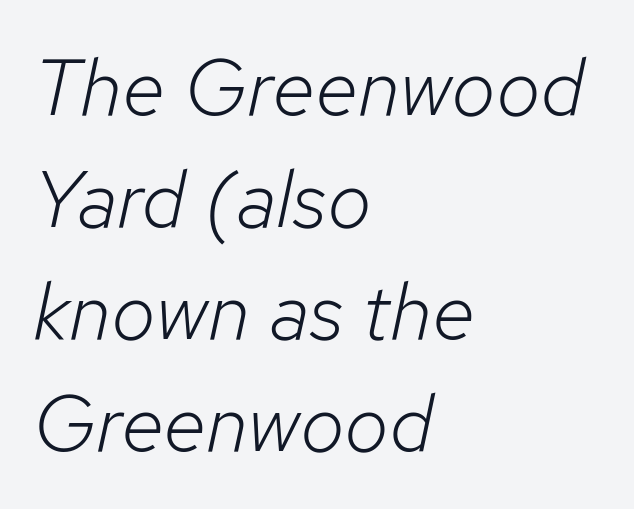
The characters are drawn with everyday or finer stroke widths. The area under the type is left untouched. Words appear dense and cohesive because spacing is normal. In terms of leading, this rendering sits right in the middle.
